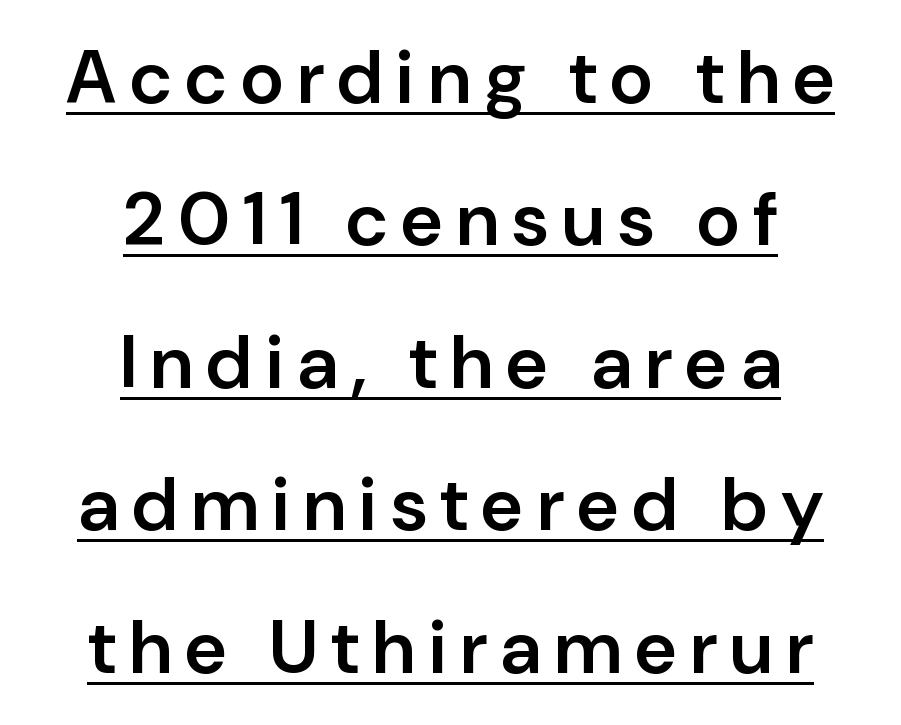
Is this a fixed-width face? No — the glyphs have proportional, varying widths. Stroke thickness is moderately raised; the sample reads as semibold. Somebody hit Ctrl+U on this one — the words are underlined. A student would call this center alignment; a typographer would say set centered. The letters stand straight up with perfectly vertical stems. The rendering uses a large line-height, opening up the rows.
